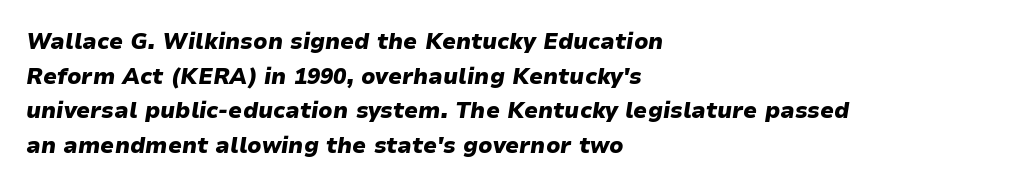
A typesetter would call this leading conventional body-copy spacing. The typography opts for an oblique posture over an upright one. Bold? Absolutely — the strokes are thick and heavy. One-word summary of the alignment: left. Words appear dense and cohesive because spacing is normal. The words here are not underlined.
